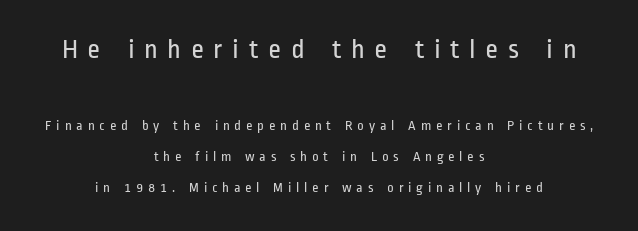
{"serif": "no", "italic": "no", "bold": "no", "weight": "regular", "width": "condensed", "stroke_contrast": "low", "x_height": "medium", "monospaced": "no", "underline": "no", "align": "center", "line_spacing": "loose", "line_spacing_ratio": 2.21, "letter_spacing": "wide", "letter_spacing_em": 0.34, "larger_block": "first", "size_ratio": 2.0, "glyph_px": 28}
